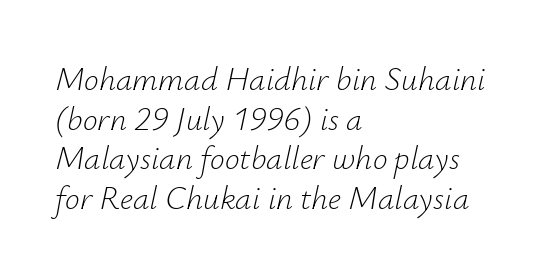
Where is the straight margin? On the left. Anything drawn beneath the words? Only blank space. There's an unmistakable incline to the writing here. This reads as an unemphasized weight, regular at the heaviest. Standard letterfit; no display-style spreading of the glyphs. Here the designer chose a conventional face with non-uniform glyph widths.
